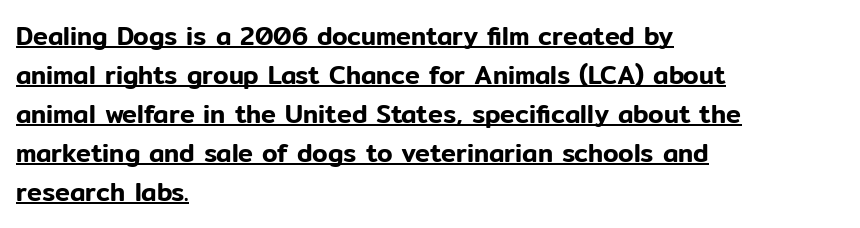
{"italic": "no", "underline": "yes", "align": "left", "line_spacing": "normal", "line_spacing_ratio": 1.56, "letter_spacing": "normal", "letter_spacing_em": 0.0, "glyph_px": 25}
